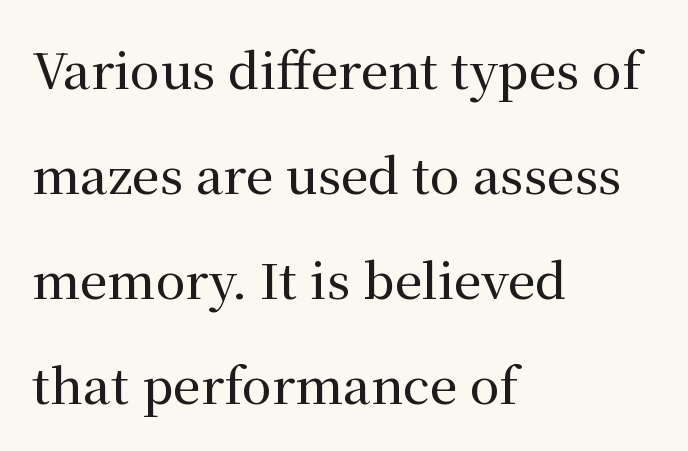
Q: Is the text italic (slanted)? A: No, it is upright.
Q: Is the typeface a serif or a sans-serif typeface? A: Serif.
Q: Is the text underlined? A: No.
Q: How is the paragraph aligned? A: Left-aligned.
Q: Is the spacing between letters normal or unusually wide? A: Normal.
Q: Is the spacing between lines tight, normal or loose? A: Loose.
Q: Width (condensed, normal, or wide)? A: Normal.
Q: Stroke contrast? A: Medium.
Q: x-height? A: Medium.
Q: Monospaced? A: No.
